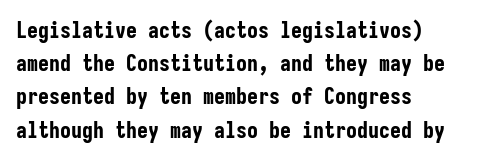
Q: Is the text bold? A: Yes.
Q: Is the text italic (slanted)? A: No, it is upright.
Q: Is the text underlined? A: No.
Q: How is the paragraph aligned? A: Left-aligned.
Q: Is the spacing between letters normal or unusually wide? A: Normal.
Q: Is the spacing between lines tight, normal or loose? A: Normal.
